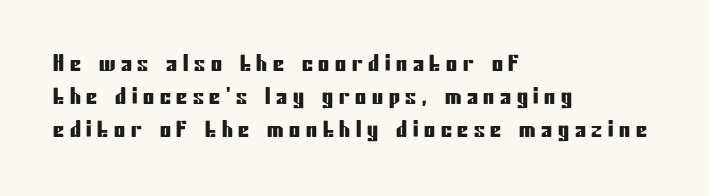
The image shows 22 px text type, upright; set left-aligned, normal line spacing (1.51x), unusually wide letter spacing (+0.26 em), not underlined.
